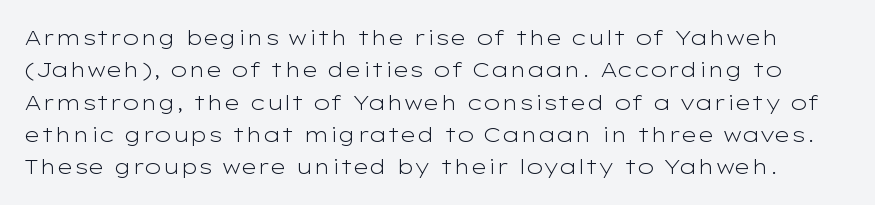
Q: Is the text bold? A: No.
Q: Is the text italic (slanted)? A: No, it is upright.
Q: Is the text underlined? A: No.
Q: Is the spacing between letters normal or unusually wide? A: Normal.
Q: Is the spacing between lines tight, normal or loose? A: Normal.
